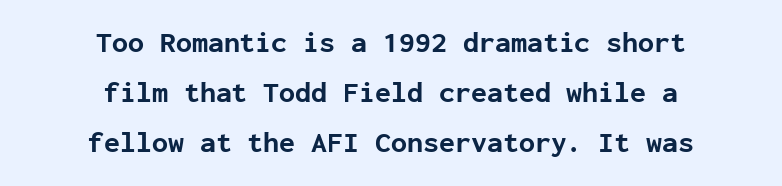
Q: Is the text bold? A: Yes.
Q: Is the text italic (slanted)? A: No, it is upright.
Q: Is the typeface a serif or a sans-serif typeface? A: Sans-serif.
Q: Is the text underlined? A: No.
Q: How is the paragraph aligned? A: Centered.
Q: Is the spacing between letters normal or unusually wide? A: Normal.
Q: Width (condensed, normal, or wide)? A: Normal.
Q: Stroke contrast? A: Low.
Q: x-height? A: Medium.
Q: Monospaced? A: Yes.
